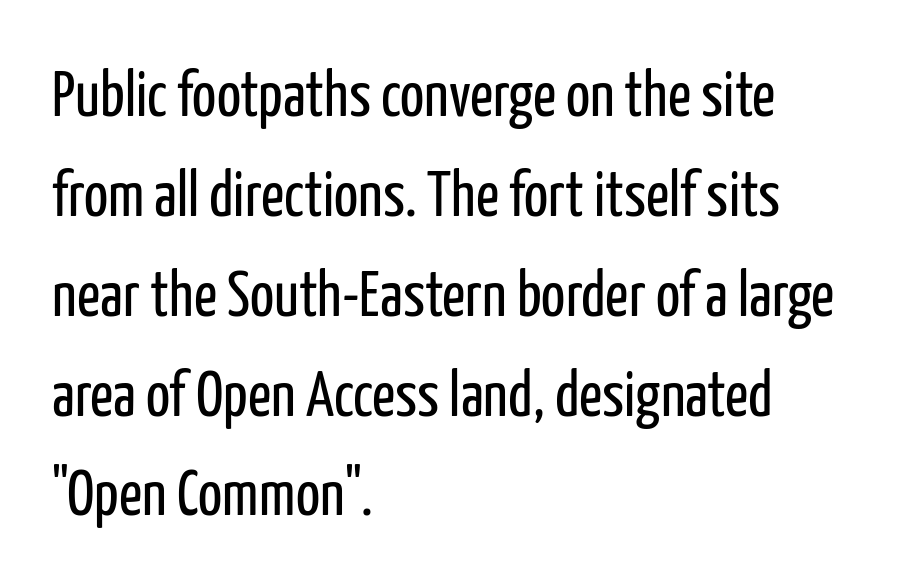
Q: Is the text bold? A: No.
Q: Is the text italic (slanted)? A: No, it is upright.
Q: Is the typeface a serif or a sans-serif typeface? A: Sans-serif.
Q: Is the text underlined? A: No.
Q: How is the paragraph aligned? A: Left-aligned.
Q: Is the spacing between letters normal or unusually wide? A: Normal.
Q: Is the spacing between lines tight, normal or loose? A: Normal.
Q: Width (condensed, normal, or wide)? A: Condensed.
Q: Stroke contrast? A: Low.
Q: x-height? A: Medium.
Q: Monospaced? A: No.
